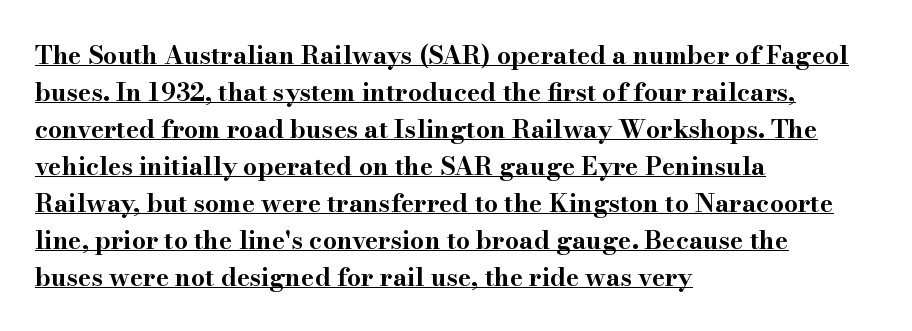
The ragged edge is on the right, which tells us the setting is flush left. The rendering uses a bold face; every stroke is thick and dark. Decoration check: the copy is underlined. Quick note: interline space is typical.
